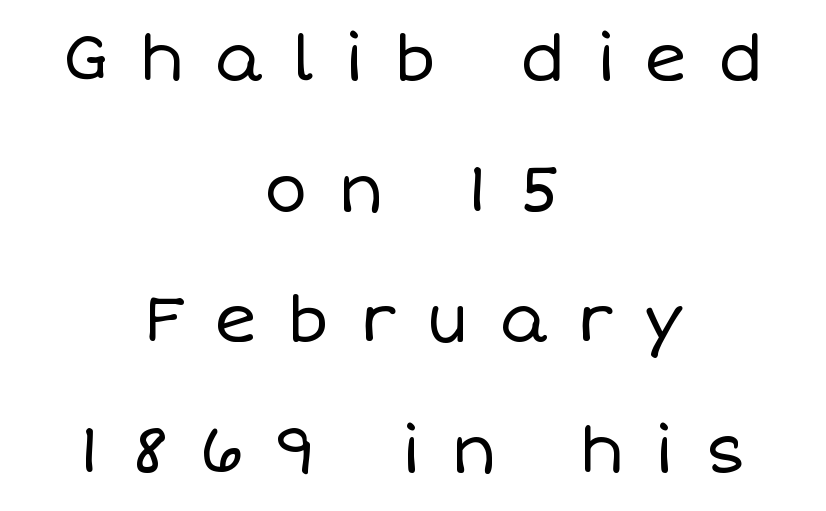
Q: Is the text bold? A: No.
Q: Is the text italic (slanted)? A: No, it is upright.
Q: Is the text underlined? A: No.
Q: How is the paragraph aligned? A: Centered.
Q: Is the spacing between letters normal or unusually wide? A: Unusually wide.
Q: Is the spacing between lines tight, normal or loose? A: Loose.
Q: Width (condensed, normal, or wide)? A: Normal.
Q: Stroke contrast? A: Low.
Q: x-height? A: Large.
Q: Monospaced? A: No.
